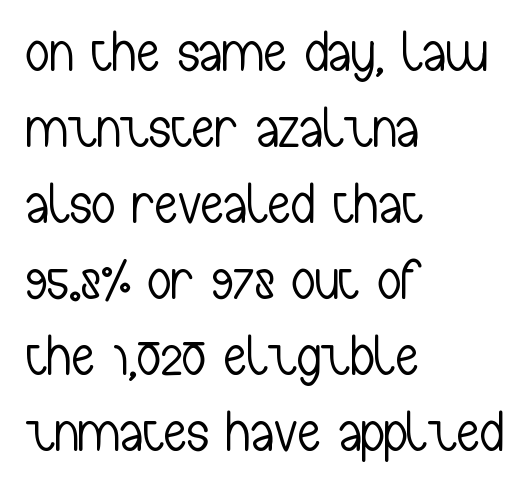
{"serif": "no", "italic": "no", "bold": "no", "weight": "light", "width": "condensed", "stroke_contrast": "low", "x_height": "medium", "monospaced": "no", "underline": "no", "align": "left", "line_spacing": "normal", "line_spacing_ratio": 1.31, "letter_spacing": "normal", "letter_spacing_em": 0.0, "glyph_px": 58}
